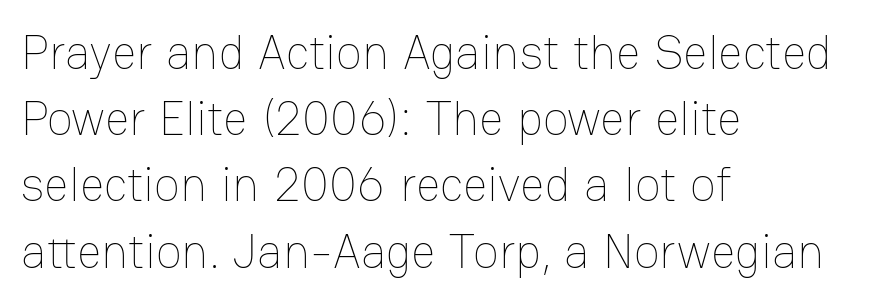
{"italic": "no", "bold": "no", "weight": "thin", "width": "normal", "stroke_contrast": "low", "x_height": "medium", "monospaced": "no", "underline": "no", "align": "left", "line_spacing": "normal", "line_spacing_ratio": 1.38, "letter_spacing": "normal", "letter_spacing_em": 0.0, "glyph_px": 48}
